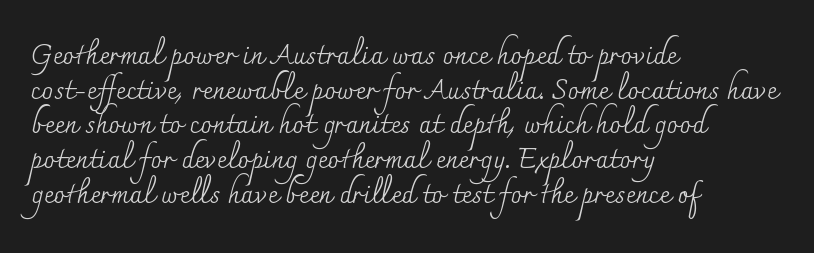
Q: Is the text bold? A: No.
Q: Is the text italic (slanted)? A: Yes.
Q: Is the typeface a serif or a sans-serif typeface? A: Serif.
Q: Is the text underlined? A: No.
Q: How is the paragraph aligned? A: Left-aligned.
Q: Is the spacing between letters normal or unusually wide? A: Normal.
Q: Width (condensed, normal, or wide)? A: Normal.
Q: Stroke contrast? A: Medium.
Q: x-height? A: Small.
Q: Monospaced? A: No.
